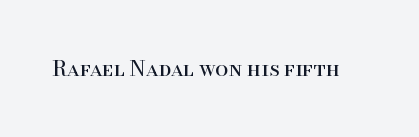
The image shows 21 px text type, upright; set normal letter spacing, not underlined.
